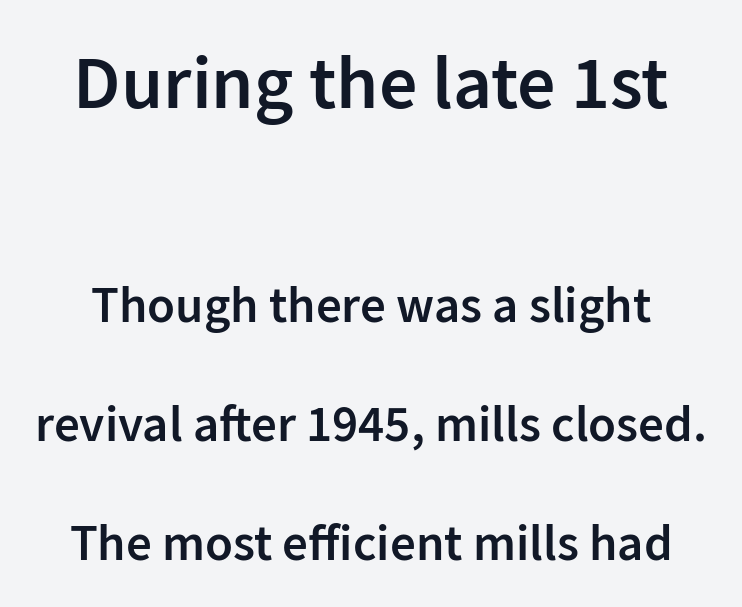
{"serif": "no", "italic": "no", "bold": "semi", "weight": "semibold", "width": "normal", "stroke_contrast": "low", "x_height": "medium", "monospaced": "no", "underline": "no", "line_spacing": "loose", "line_spacing_ratio": 2.33, "letter_spacing": "normal", "letter_spacing_em": 0.0, "larger_block": "first", "size_ratio": 1.49, "glyph_px": 76}
